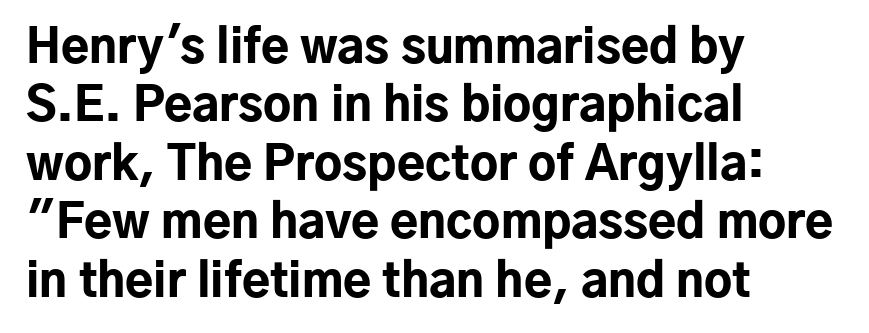
Q: Is the text bold? A: Yes.
Q: Is the text italic (slanted)? A: No, it is upright.
Q: Is the typeface a serif or a sans-serif typeface? A: Sans-serif.
Q: Is the text underlined? A: No.
Q: How is the paragraph aligned? A: Left-aligned.
Q: Is the spacing between letters normal or unusually wide? A: Normal.
Q: Is the spacing between lines tight, normal or loose? A: Normal.
Q: Width (condensed, normal, or wide)? A: Normal.
Q: Stroke contrast? A: Low.
Q: x-height? A: Medium.
Q: Monospaced? A: No.
